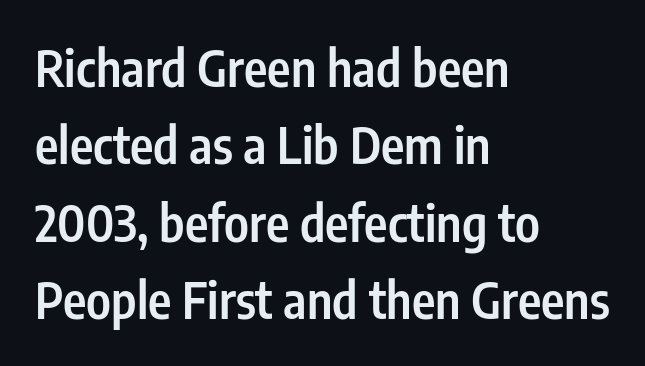
Q: Is the text bold? A: Semi-bold.
Q: Is the text italic (slanted)? A: No, it is upright.
Q: Is the typeface a serif or a sans-serif typeface? A: Sans-serif.
Q: Is the text underlined? A: No.
Q: How is the paragraph aligned? A: Left-aligned.
Q: Is the spacing between letters normal or unusually wide? A: Normal.
Q: Is the spacing between lines tight, normal or loose? A: Normal.
Q: Width (condensed, normal, or wide)? A: Condensed.
Q: Stroke contrast? A: Low.
Q: x-height? A: Medium.
Q: Monospaced? A: No.
